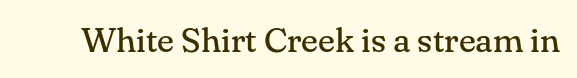
Q: Is the text bold? A: No.
Q: Is the text italic (slanted)? A: No, it is upright.
Q: Is the typeface a serif or a sans-serif typeface? A: Serif.
Q: Is the text underlined? A: No.
Q: Is the spacing between letters normal or unusually wide? A: Normal.
Q: Width (condensed, normal, or wide)? A: Normal.
Q: Stroke contrast? A: Medium.
Q: x-height? A: Small.
Q: Monospaced? A: No.
